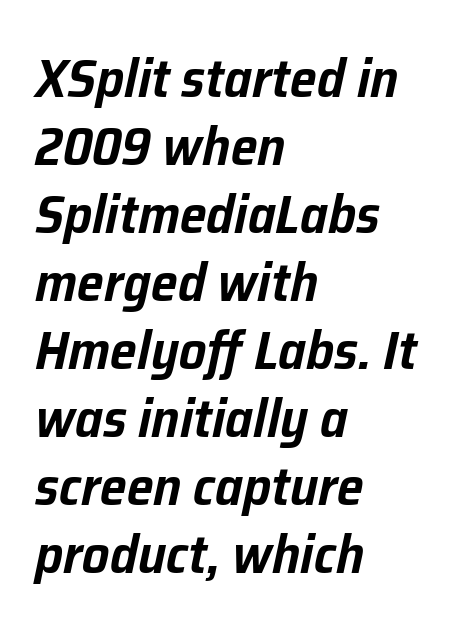
Q: Is the text italic (slanted)? A: Yes, it leans right by about 12 degrees.
Q: Is the text underlined? A: No.
Q: How is the paragraph aligned? A: Left-aligned.
Q: Is the spacing between letters normal or unusually wide? A: Normal.
Q: Is the spacing between lines tight, normal or loose? A: Normal.
Q: Width (condensed, normal, or wide)? A: Normal.
Q: Stroke contrast? A: Low.
Q: x-height? A: Medium.
Q: Monospaced? A: No.
